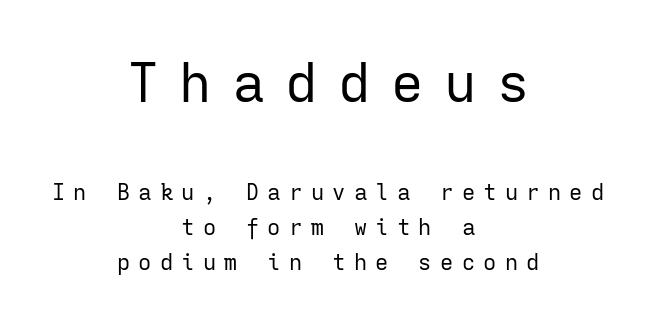
{"serif": "no", "italic": "no", "bold": "no", "weight": "regular", "width": "normal", "stroke_contrast": "low", "x_height": "medium", "monospaced": "yes", "underline": "no", "align": "center", "line_spacing": "normal", "line_spacing_ratio": 1.59, "letter_spacing": "wide", "letter_spacing_em": 0.38, "larger_block": "first", "size_ratio": 2.45, "glyph_px": 54}
